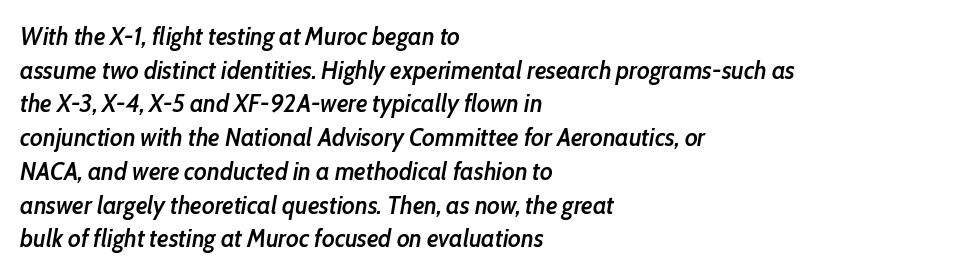
The image shows 25 px text type, italic (leaning right); set left-aligned, normal line spacing (1.35x), normal letter spacing, not underlined.
